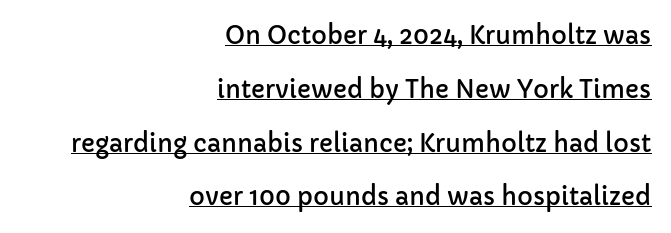
Q: Is the text italic (slanted)? A: No, it is upright.
Q: Is the text underlined? A: Yes.
Q: How is the paragraph aligned? A: Right-aligned.
Q: Is the spacing between letters normal or unusually wide? A: Normal.
Q: Is the spacing between lines tight, normal or loose? A: Loose.
